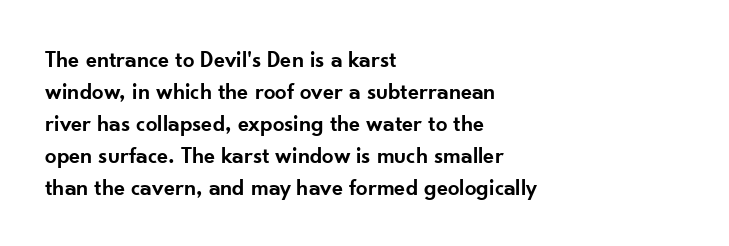
Q: Is the text bold? A: Semi-bold.
Q: Is the text italic (slanted)? A: No, it is upright.
Q: Is the text underlined? A: No.
Q: How is the paragraph aligned? A: Left-aligned.
Q: Is the spacing between letters normal or unusually wide? A: Normal.
Q: Is the spacing between lines tight, normal or loose? A: Normal.
